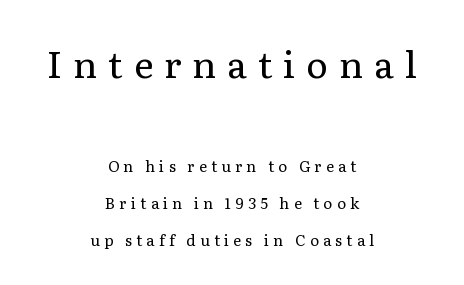
This rendering uses center alignment, leaving both contours irregular but symmetric. The tracking reads as deliberately expanded to a designer's eye. If you squint, the top block still reads clearly — it's the larger of the two. The font's upright variant was chosen for this text.
